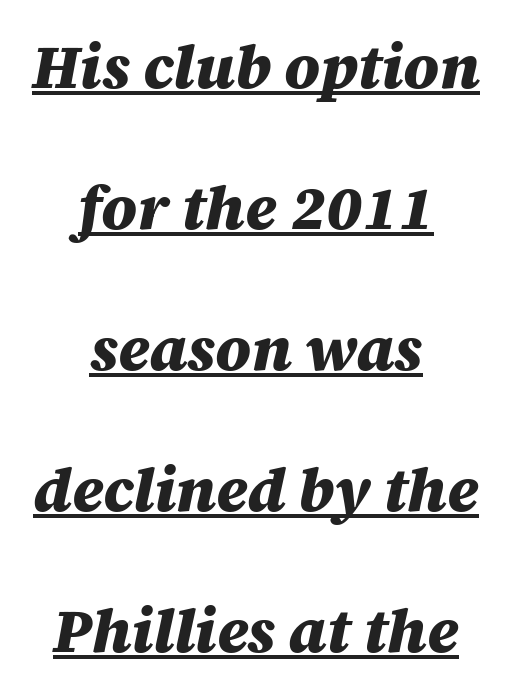
Q: Is the text bold? A: Yes.
Q: Is the text italic (slanted)? A: Yes, it leans right by about 12 degrees.
Q: Is the text underlined? A: Yes.
Q: How is the paragraph aligned? A: Centered.
Q: Is the spacing between letters normal or unusually wide? A: Normal.
Q: Is the spacing between lines tight, normal or loose? A: Loose.
Q: Width (condensed, normal, or wide)? A: Normal.
Q: Stroke contrast? A: Medium.
Q: x-height? A: Large.
Q: Monospaced? A: No.
